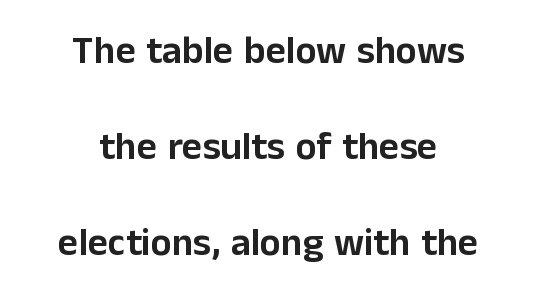
{"serif": "no", "italic": "no", "width": "normal", "stroke_contrast": "low", "x_height": "medium", "monospaced": "no", "underline": "no", "align": "center", "line_spacing": "loose", "line_spacing_ratio": 2.46, "letter_spacing": "normal", "letter_spacing_em": 0.0, "glyph_px": 39}
